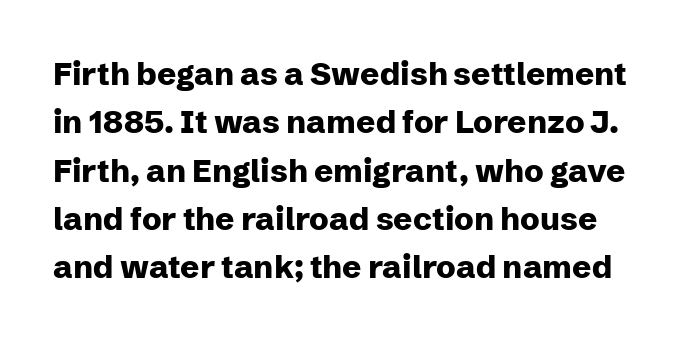
The image shows 32 px heavy sans-serif type, upright; set normal line spacing (1.51x), normal letter spacing, not underlined; low stroke contrast and a medium x-height.
